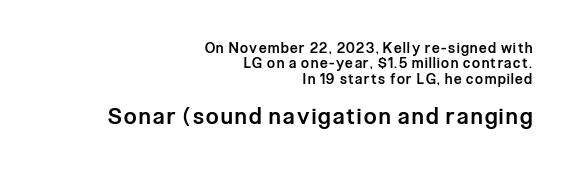
The image shows 22 px text type, upright; set right-aligned, tight line spacing (1.1x), not underlined; the second (bottom) block is 1.57x larger.
